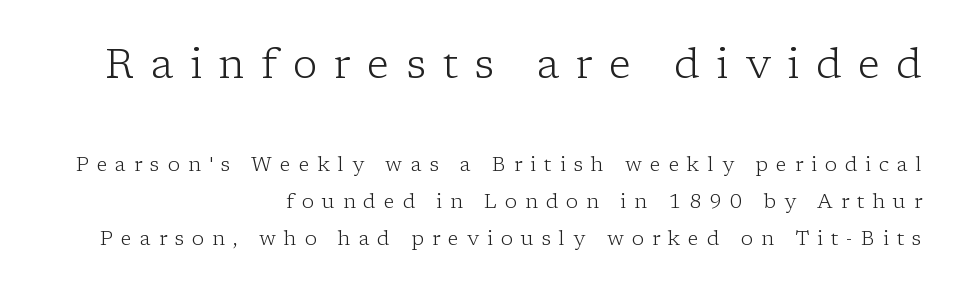
Q: Is the text bold? A: No.
Q: Is the text italic (slanted)? A: No, it is upright.
Q: Is the typeface a serif or a sans-serif typeface? A: Serif.
Q: Is the text underlined? A: No.
Q: How is the paragraph aligned? A: Right-aligned.
Q: Is the spacing between letters normal or unusually wide? A: Unusually wide.
Q: Which block of text is set in a larger size, the first (top) or the second (bottom)? A: The first (top) one.
Q: Width (condensed, normal, or wide)? A: Normal.
Q: Stroke contrast? A: Low.
Q: x-height? A: Medium.
Q: Monospaced? A: No.
